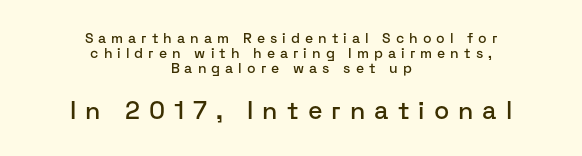
The image shows 25 px text type, upright; set centered, tight line spacing (1.06x), unusually wide letter spacing (+0.36 em), not underlined; the second (bottom) block is 1.79x larger.
